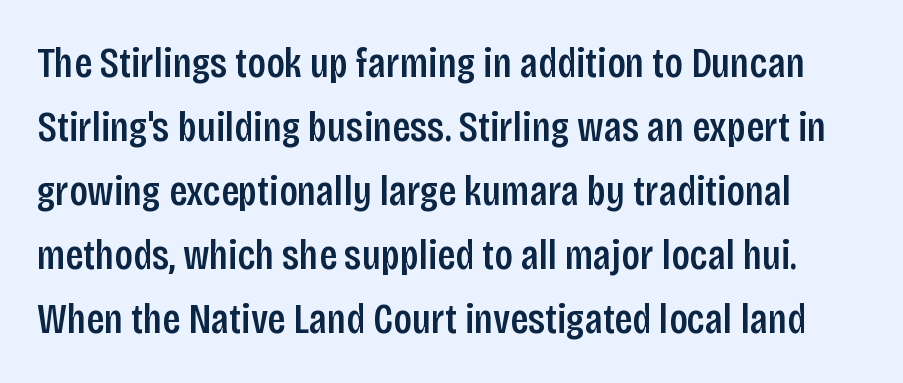
{"serif": "no", "italic": "no", "width": "condensed", "stroke_contrast": "low", "x_height": "large", "monospaced": "no", "underline": "no", "line_spacing": "normal", "line_spacing_ratio": 1.49, "letter_spacing": "normal", "letter_spacing_em": 0.0, "glyph_px": 43}
